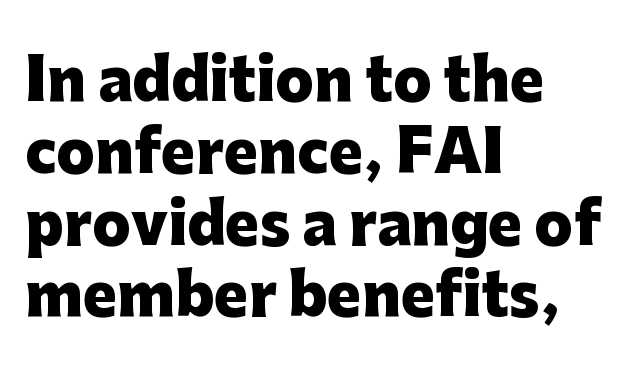
{"serif": "no", "italic": "no", "bold": "yes", "weight": "heavy", "width": "normal", "stroke_contrast": "low", "x_height": "medium", "monospaced": "no", "underline": "no", "align": "left", "line_spacing": "normal", "line_spacing_ratio": 1.26, "letter_spacing": "normal", "letter_spacing_em": 0.0, "glyph_px": 57}
